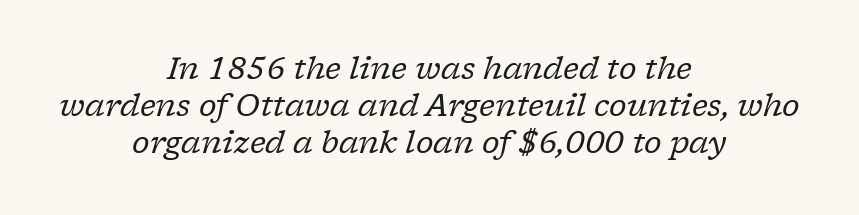
The image shows 30 px regular-weight serif type, italic (leaning right); set centered, line spacing 1.23x, normal letter spacing, not underlined; low stroke contrast and a medium x-height.
